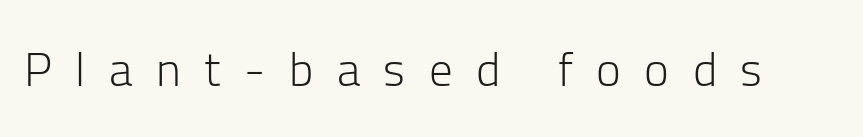
The image shows 47 px light sans-serif type, upright; set unusually wide letter spacing (+0.5 em), not underlined; low stroke contrast and a medium x-height.
